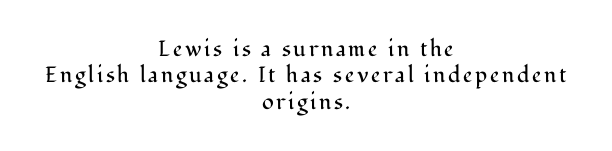
Weight class: somewhere from thin through regular. The compositor balanced each line on the midline. Clear beneath every line of the passage. Style check: upright.
